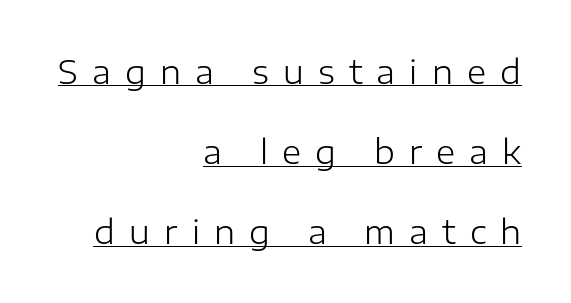
The image shows 33 px light sans-serif type, upright; set right-aligned, loose line spacing (2.43x), unusually wide letter spacing (+0.43 em), underlined; low stroke contrast and a medium x-height.
